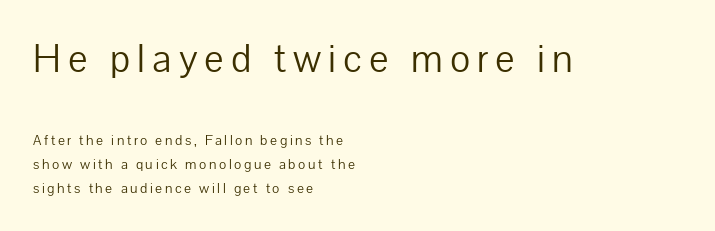
Q: Is the text bold? A: No.
Q: Is the text italic (slanted)? A: No, it is upright.
Q: Is the typeface a serif or a sans-serif typeface? A: Sans-serif.
Q: Is the text underlined? A: No.
Q: How is the paragraph aligned? A: Left-aligned.
Q: Which block of text is set in a larger size, the first (top) or the second (bottom)? A: The first (top) one.
Q: Width (condensed, normal, or wide)? A: Normal.
Q: Stroke contrast? A: Low.
Q: x-height? A: Medium.
Q: Monospaced? A: No.
